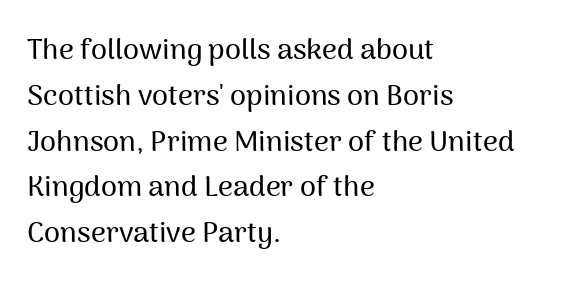
Q: Is the text italic (slanted)? A: No, it is upright.
Q: Is the typeface a serif or a sans-serif typeface? A: Sans-serif.
Q: Is the text underlined? A: No.
Q: How is the paragraph aligned? A: Left-aligned.
Q: Is the spacing between letters normal or unusually wide? A: Normal.
Q: Is the spacing between lines tight, normal or loose? A: Normal.
Q: Width (condensed, normal, or wide)? A: Normal.
Q: Stroke contrast? A: Medium.
Q: x-height? A: Medium.
Q: Monospaced? A: No.
